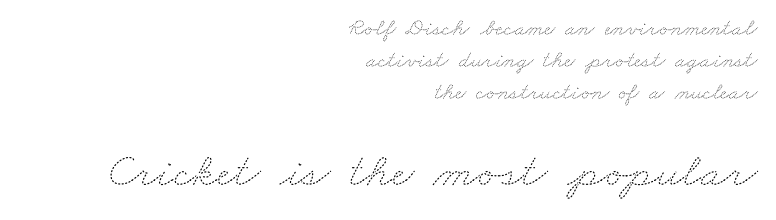
Varying glyph widths throughout — classic text-font behaviour. Tracking here is standard; glyphs follow each other at the usual distance. Evenly set lines give the paragraph a standard silhouette. The specimen omits any rule beneath the text block's lines.
